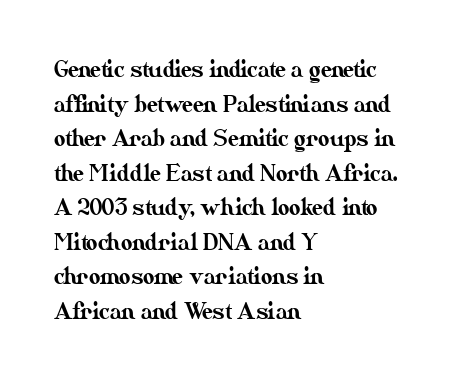
The setting favours the left margin, as ordinary paragraphs usually do. The letters stand straight up with perfectly vertical stems. Baseline-to-baseline distance is the conventional proportion of letter height. Beneath every word, the page is bare. Is the letter spacing exaggerated? No — it looks like the ordinary default.
